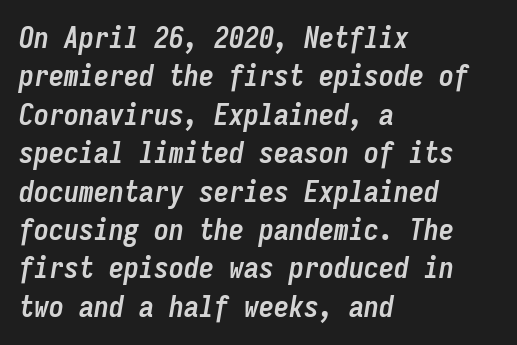
{"italic": "yes", "lean": "right", "slant_degrees": 9, "bold": "yes", "weight": "semibold", "width": "condensed", "stroke_contrast": "low", "x_height": "medium", "monospaced": "yes", "underline": "no", "align": "left", "line_spacing": "normal", "line_spacing_ratio": 1.28, "letter_spacing": "normal", "letter_spacing_em": 0.0, "glyph_px": 30}
